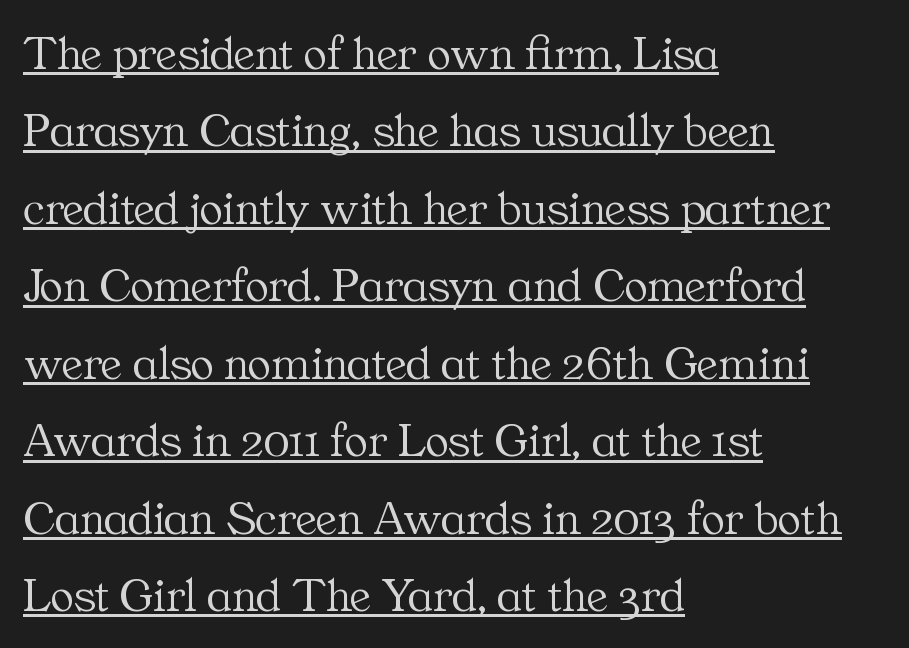
The setting favours the left margin, as ordinary paragraphs usually do. The specimen includes a rule beneath the text block's lines. Stem width sits at or under what a default text font uses. When letters stand straight like this, we call the style roman or upright.
